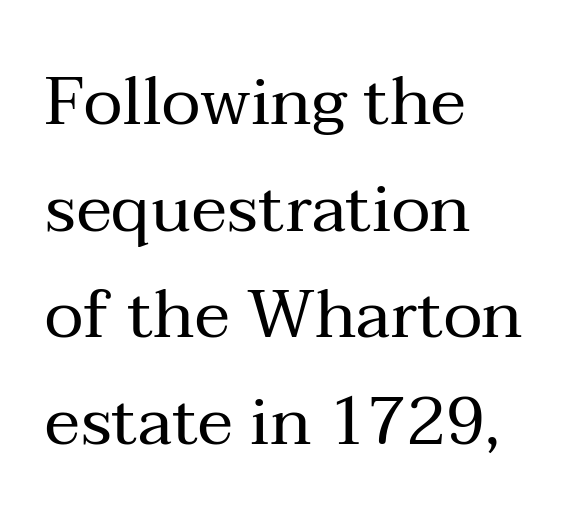
These lines stack with their left ends in a neat column. Heaviness? Minimal to ordinary, like unemphasized prose. In terms of letterspacing, this is plain default setting. Do the characters align in a grid? No, the font is proportional. Observe the serifs anchoring each vertical stroke in this sample.
